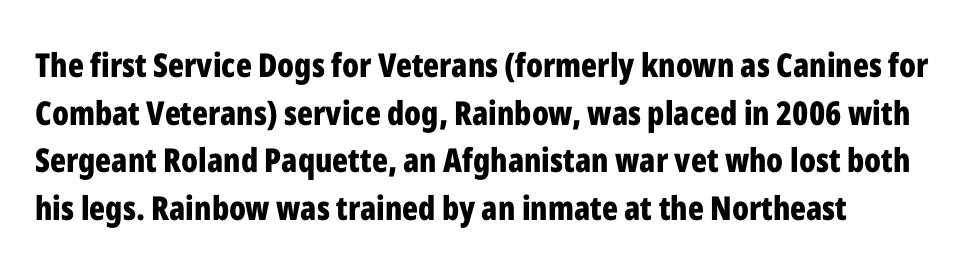
{"serif": "no", "italic": "no", "bold": "yes", "weight": "bold", "width": "condensed", "stroke_contrast": "low", "x_height": "medium", "monospaced": "no", "underline": "no", "align": "left", "line_spacing": "normal", "line_spacing_ratio": 1.44, "letter_spacing": "normal", "letter_spacing_em": 0.0, "glyph_px": 33}
